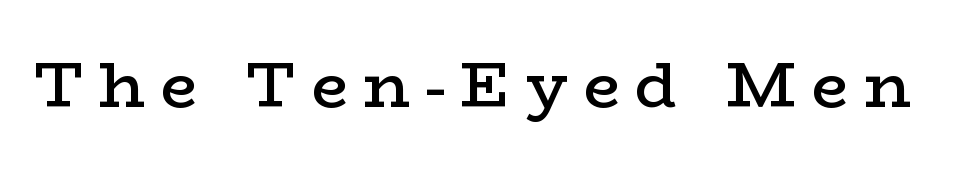
Q: Is the text bold? A: Semi-bold.
Q: Is the text italic (slanted)? A: No, it is upright.
Q: Is the typeface a serif or a sans-serif typeface? A: Serif.
Q: Is the text underlined? A: No.
Q: Is the spacing between letters normal or unusually wide? A: Unusually wide.
Q: Width (condensed, normal, or wide)? A: Wide.
Q: Stroke contrast? A: Low.
Q: x-height? A: Medium.
Q: Monospaced? A: No.
